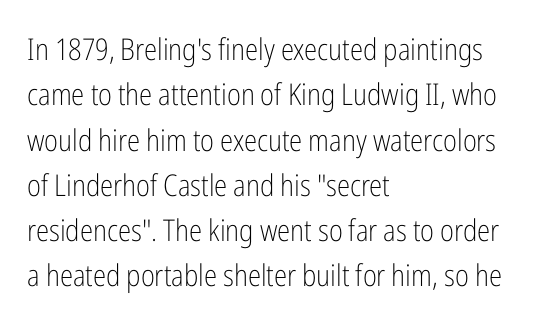
Does the copy run flush right? No — it runs flush left. A typesetter would call this proportional, since set widths differ per character. This rendering employs a face without finishing strokes, i.e., a sans-serif. The specimen omits any rule beneath the text block's lines.
